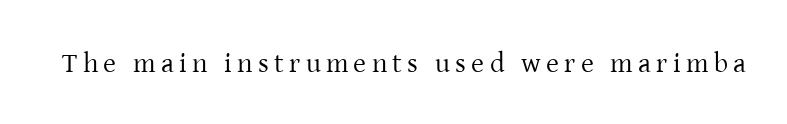
{"serif": "yes", "italic": "no", "bold": "no", "weight": "regular", "width": "normal", "stroke_contrast": "low", "x_height": "medium", "monospaced": "no", "underline": "no", "glyph_px": 28}
